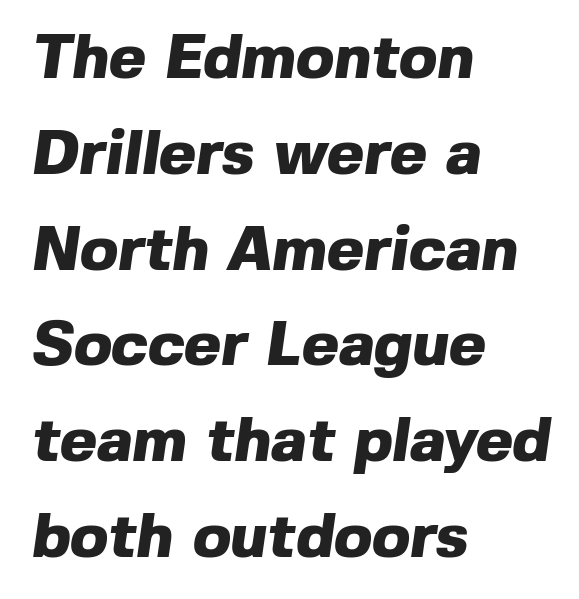
{"serif": "no", "bold": "yes", "weight": "heavy", "width": "normal", "x_height": "medium", "monospaced": "no", "underline": "no", "align": "left", "line_spacing": "normal", "line_spacing_ratio": 1.52, "letter_spacing": "normal", "letter_spacing_em": 0.0, "glyph_px": 63}
